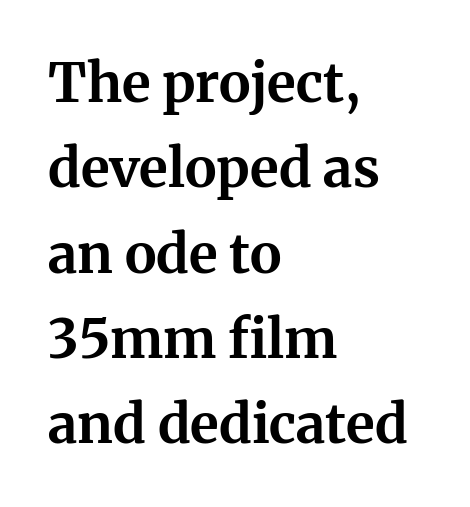
The image shows 54 px bold serif type, upright; set left-aligned, normal line spacing (1.58x), normal letter spacing, not underlined; medium stroke contrast and a medium x-height.
